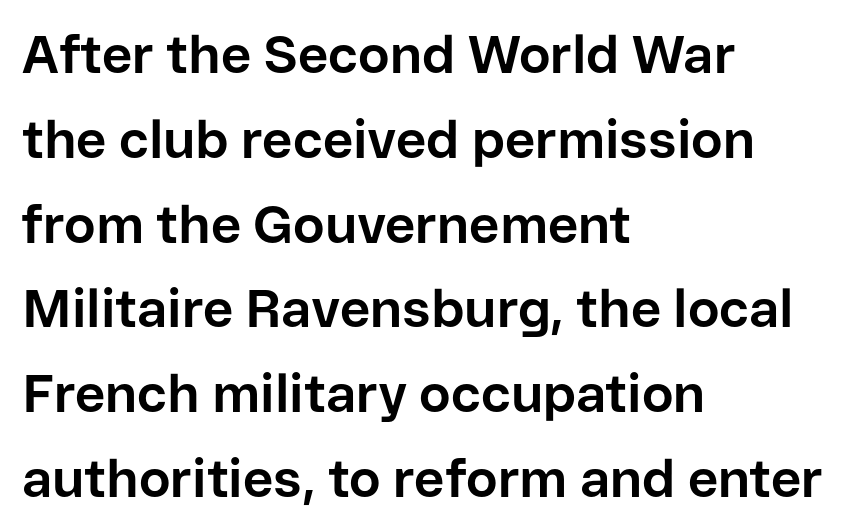
Characters follow at the spacing the type designer built in. Does the leading feel generous? No, just average. The letters carry no serifs — their stems end cleanly without finishing strokes. Each row of text sits above clean, open space. These lines carry a lot of weight — the face is fully bold. Do the characters align in a grid? No, the font is proportional.
